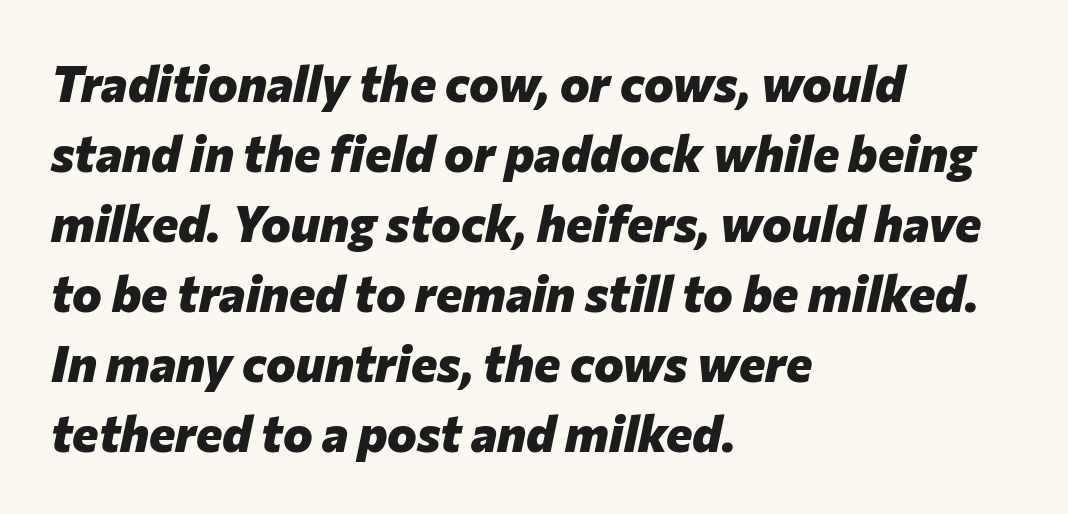
Q: Is the text bold? A: Yes.
Q: Is the text italic (slanted)? A: Yes, it leans right by about 12 degrees.
Q: Is the text underlined? A: No.
Q: How is the paragraph aligned? A: Left-aligned.
Q: Is the spacing between letters normal or unusually wide? A: Normal.
Q: Is the spacing between lines tight, normal or loose? A: Normal.
Q: Width (condensed, normal, or wide)? A: Normal.
Q: Stroke contrast? A: Low.
Q: x-height? A: Medium.
Q: Monospaced? A: No.
